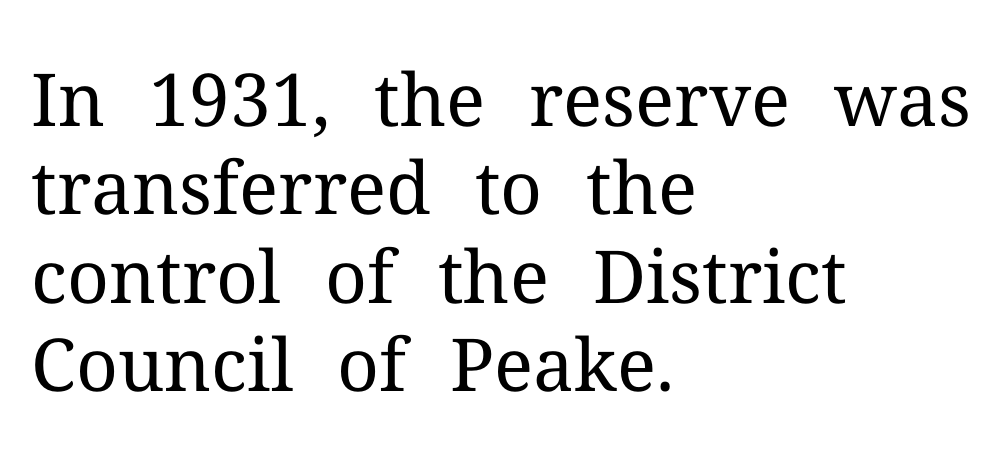
The image shows 73 px regular-weight serif type, upright; set left-aligned, line spacing 1.21x, normal letter spacing, not underlined; medium stroke contrast and a medium x-height.
